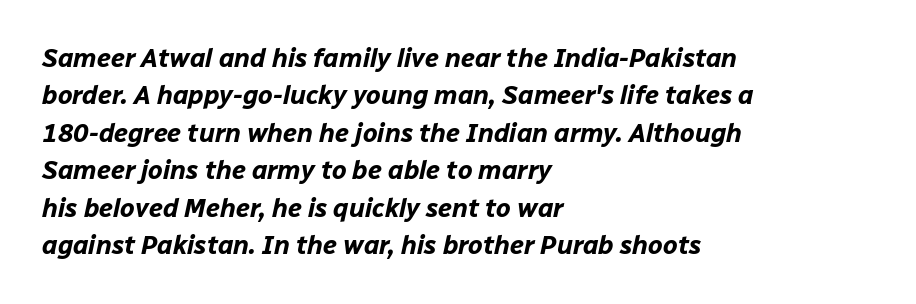
Q: Is the text bold? A: Yes.
Q: Is the text italic (slanted)? A: Yes, it leans right by about 12 degrees.
Q: Is the text underlined? A: No.
Q: How is the paragraph aligned? A: Left-aligned.
Q: Is the spacing between letters normal or unusually wide? A: Normal.
Q: Is the spacing between lines tight, normal or loose? A: Normal.
